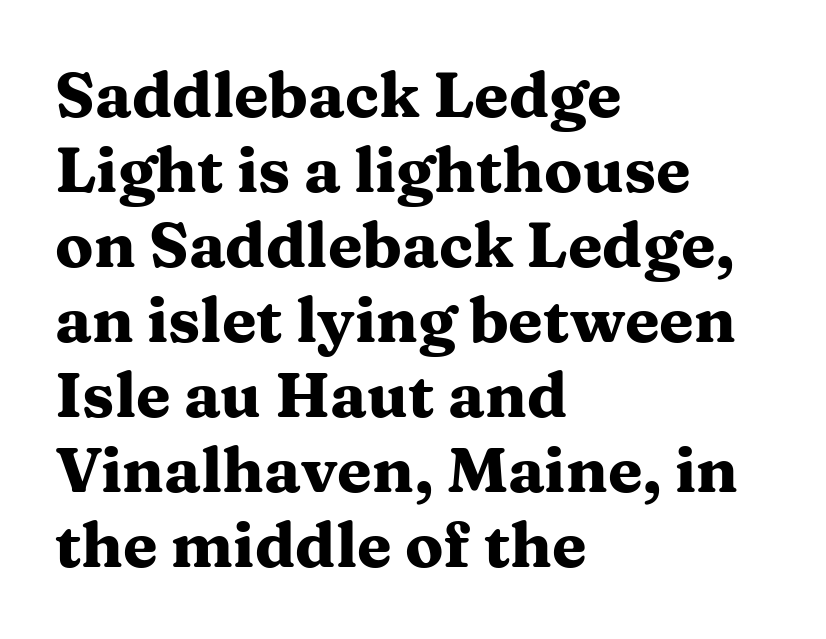
Q: Is the text bold? A: Yes.
Q: Is the text italic (slanted)? A: No, it is upright.
Q: Is the typeface a serif or a sans-serif typeface? A: Serif.
Q: Is the text underlined? A: No.
Q: How is the paragraph aligned? A: Left-aligned.
Q: Is the spacing between letters normal or unusually wide? A: Normal.
Q: Width (condensed, normal, or wide)? A: Wide.
Q: Stroke contrast? A: Medium.
Q: x-height? A: Medium.
Q: Monospaced? A: No.
